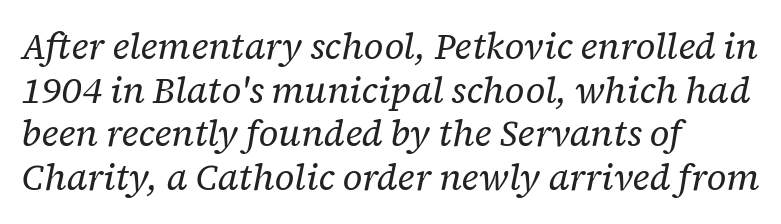
Q: Is the text bold? A: No.
Q: Is the text italic (slanted)? A: Yes, it leans right by about 12 degrees.
Q: Is the typeface a serif or a sans-serif typeface? A: Serif.
Q: Is the text underlined? A: No.
Q: How is the paragraph aligned? A: Left-aligned.
Q: Is the spacing between letters normal or unusually wide? A: Normal.
Q: Width (condensed, normal, or wide)? A: Normal.
Q: Stroke contrast? A: Low.
Q: x-height? A: Medium.
Q: Monospaced? A: No.
